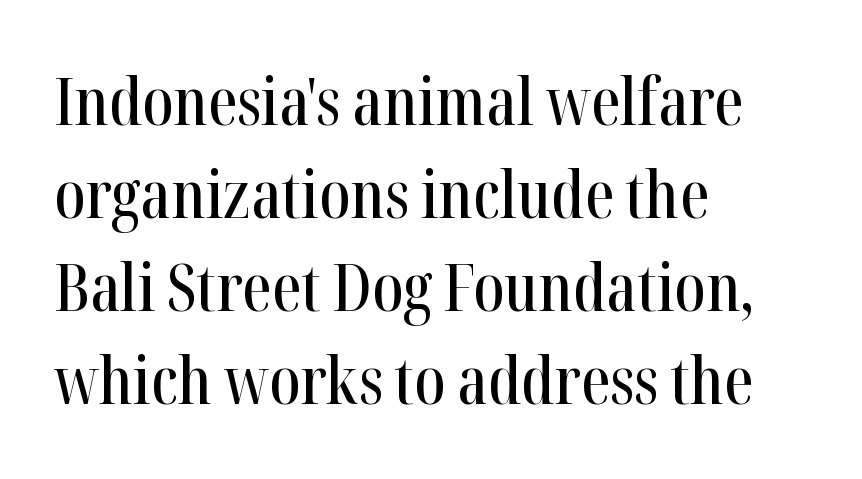
Look at the bottom of the vertical strokes: they flare into serifs here. This rendering uses left alignment, leaving the right contour irregular. These lines are rendered in a variable-pitch font. Honestly, the letter spacing is just normal — you wouldn't notice it. Descenders hang freely into open space.
